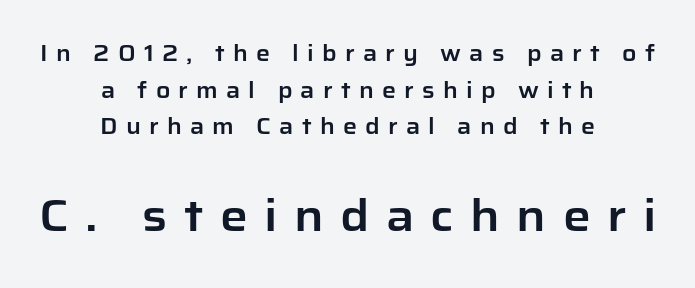
The words here are not underlined. Visually, the bottom section dominates because its glyphs are scaled up. Quick note: not italic, upright. There is plenty of visible air inserted between adjacent glyphs. Teacher's note: observe the equal gaps on both sides — that is centered alignment. Vertically, the passage feels balanced, rows spaced as you'd expect.
